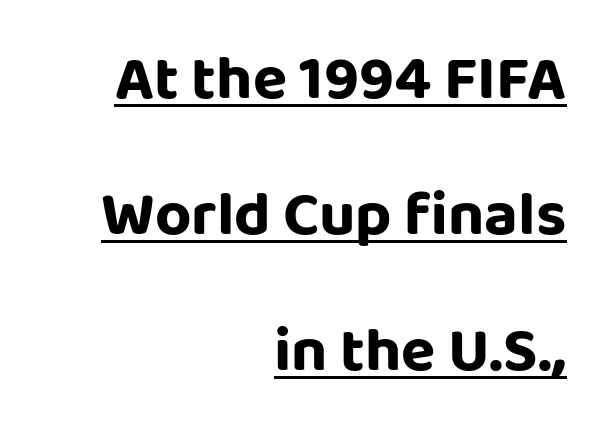
Characters follow at the spacing the type designer built in. The typesetter chose a ragged-left arrangement here. The passage shown is typed in a proportional face where columns would drift. This is sans-serif lettering, the kind often seen on screens and signage.
